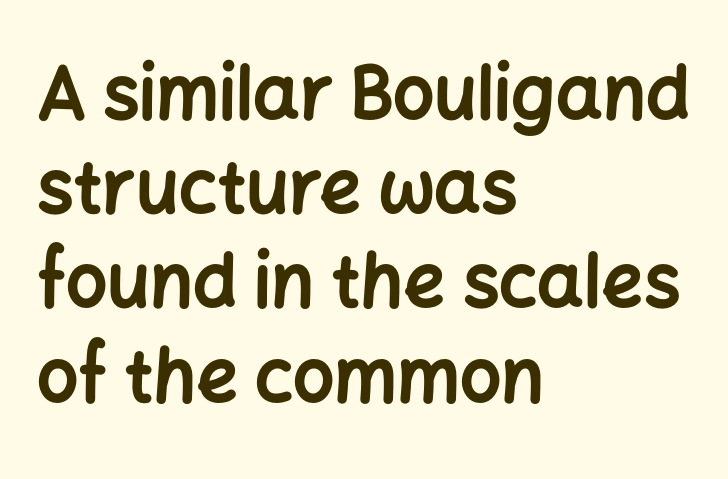
{"serif": "no", "italic": "no", "bold": "yes", "weight": "bold", "width": "normal", "stroke_contrast": "low", "x_height": "medium", "monospaced": "no", "underline": "no", "align": "left", "line_spacing": "normal", "line_spacing_ratio": 1.29, "letter_spacing": "normal", "letter_spacing_em": 0.0, "glyph_px": 73}
